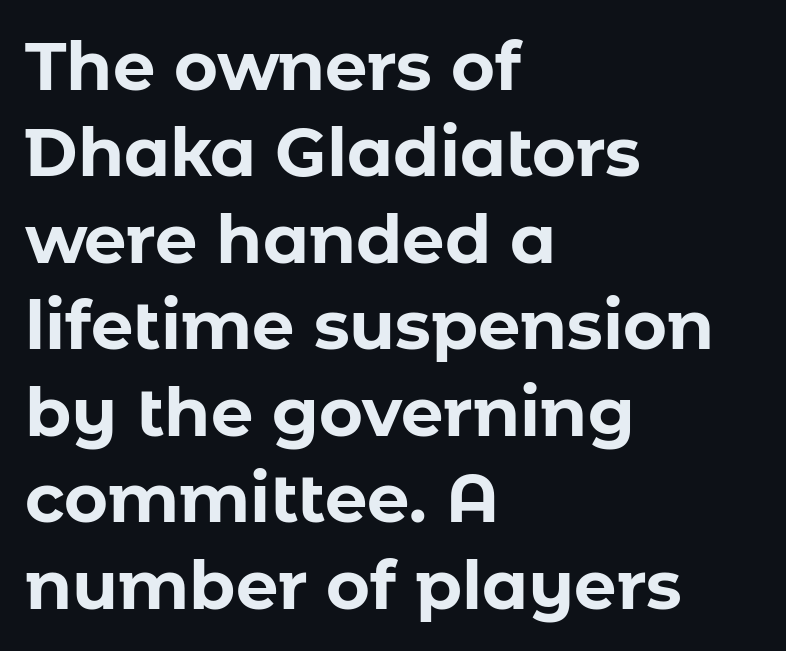
Q: Is the text bold? A: Yes.
Q: Is the text italic (slanted)? A: No, it is upright.
Q: Is the typeface a serif or a sans-serif typeface? A: Sans-serif.
Q: Is the text underlined? A: No.
Q: How is the paragraph aligned? A: Left-aligned.
Q: Is the spacing between letters normal or unusually wide? A: Normal.
Q: Is the spacing between lines tight, normal or loose? A: Normal.
Q: Width (condensed, normal, or wide)? A: Normal.
Q: Stroke contrast? A: Low.
Q: x-height? A: Medium.
Q: Monospaced? A: No.
